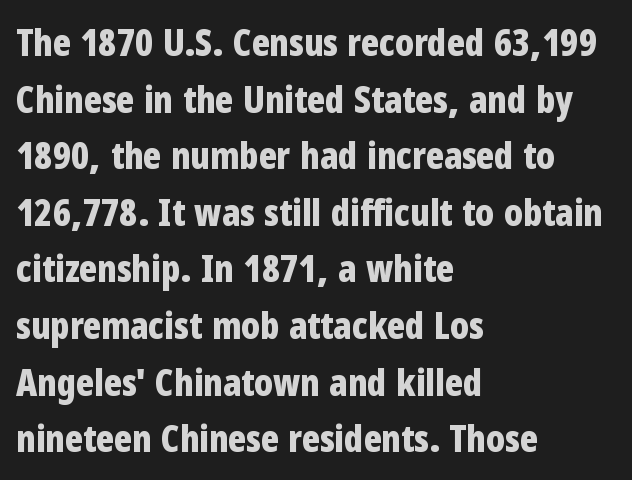
{"serif": "no", "italic": "no", "bold": "yes", "weight": "bold", "width": "condensed", "stroke_contrast": "low", "x_height": "medium", "monospaced": "no", "underline": "no", "align": "left", "line_spacing": "normal", "line_spacing_ratio": 1.53, "letter_spacing": "normal", "letter_spacing_em": 0.0, "glyph_px": 37}
